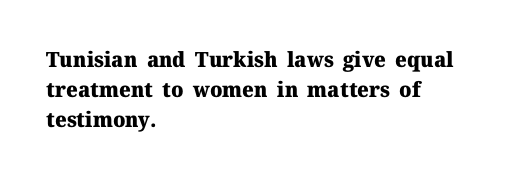
{"italic": "no", "bold": "yes", "underline": "no", "align": "left", "line_spacing": "normal", "line_spacing_ratio": 1.43, "letter_spacing": "normal", "letter_spacing_em": 0.0, "glyph_px": 21}
